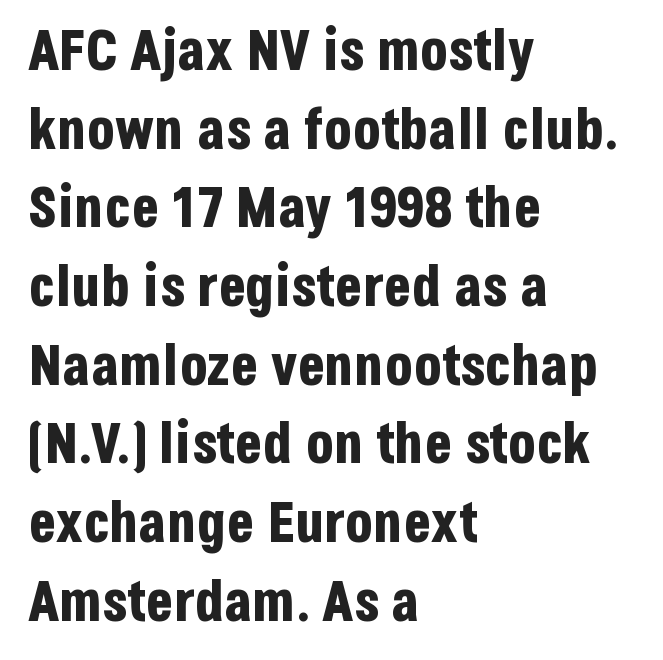
Q: Is the text bold? A: Yes.
Q: Is the text italic (slanted)? A: No, it is upright.
Q: Is the typeface a serif or a sans-serif typeface? A: Sans-serif.
Q: Is the text underlined? A: No.
Q: How is the paragraph aligned? A: Left-aligned.
Q: Is the spacing between letters normal or unusually wide? A: Normal.
Q: Is the spacing between lines tight, normal or loose? A: Normal.
Q: Width (condensed, normal, or wide)? A: Condensed.
Q: Stroke contrast? A: Low.
Q: x-height? A: Large.
Q: Monospaced? A: No.
